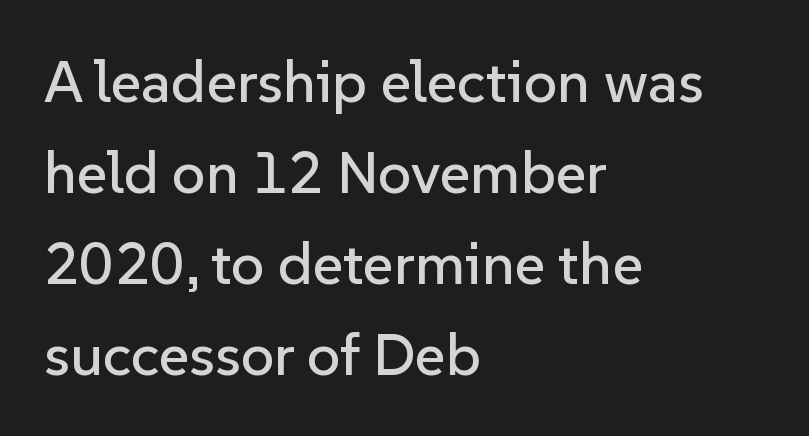
The image shows 59 px sans-serif type, upright; set left-aligned, normal line spacing (1.54x), normal letter spacing, not underlined; low stroke contrast and a medium x-height.
